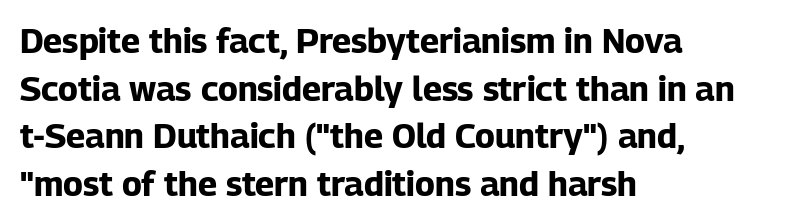
Spacing verdict: proportional, widths tailored to each character. Spacing between characters is what you'd get straight out of the box. Plenty of ink on the page — the face is bold. The typeface chosen for these lines omits serifs. The rows are spaced the way most documents space them. The rag falls on the right side of this text block.
